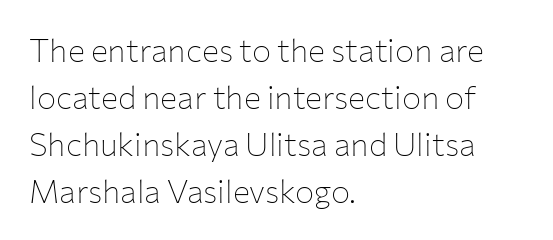
This sample has the flowing, uneven cadence of proportional lettering. Nobody drew a line under any word here. Each stroke keeps to a modest, everyday thickness or less. The letters sit at their default tracking, neither squeezed nor spread. Interline gaps are of average width in this sample.
